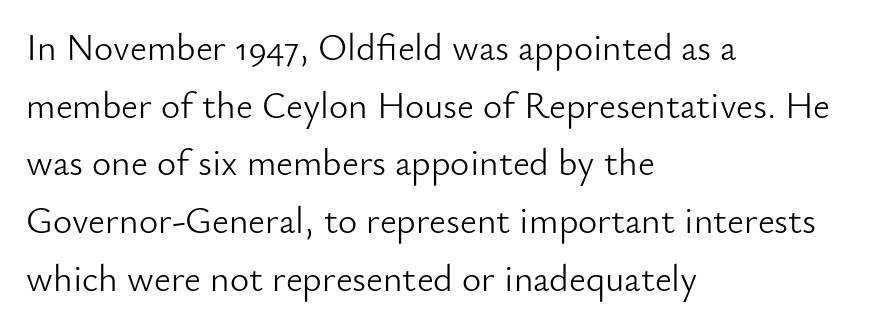
The image shows 37 px light sans-serif type, upright; set left-aligned, normal line spacing (1.56x), normal letter spacing, not underlined; low stroke contrast and a small x-height.
